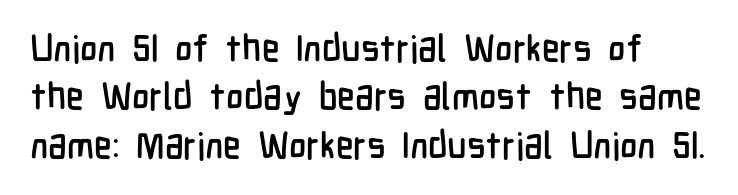
Q: Is the text italic (slanted)? A: No, it is upright.
Q: Is the typeface a serif or a sans-serif typeface? A: Sans-serif.
Q: Is the text underlined? A: No.
Q: Is the spacing between letters normal or unusually wide? A: Normal.
Q: Is the spacing between lines tight, normal or loose? A: Normal.
Q: Width (condensed, normal, or wide)? A: Condensed.
Q: Stroke contrast? A: Low.
Q: x-height? A: Medium.
Q: Monospaced? A: No.
